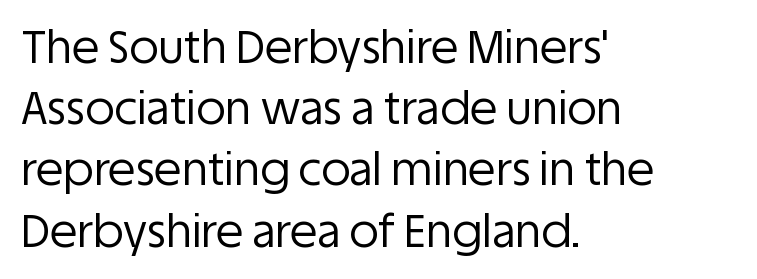
The image shows 45 px regular-weight sans-serif type, upright; set left-aligned, normal line spacing (1.36x), normal letter spacing, not underlined; low stroke contrast and a large x-height.
